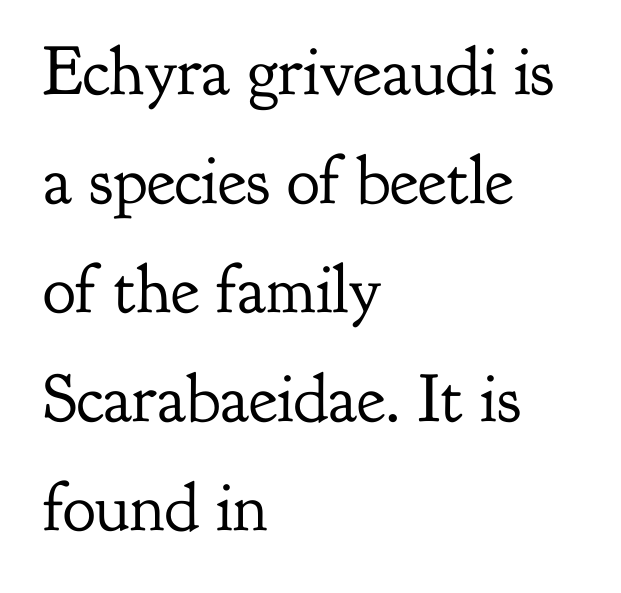
{"serif": "yes", "italic": "no", "bold": "no", "weight": "regular", "width": "normal", "stroke_contrast": "low", "x_height": "small", "monospaced": "no", "underline": "no", "align": "left", "line_spacing": "normal", "line_spacing_ratio": 1.58, "letter_spacing": "normal", "letter_spacing_em": 0.0, "glyph_px": 69}
